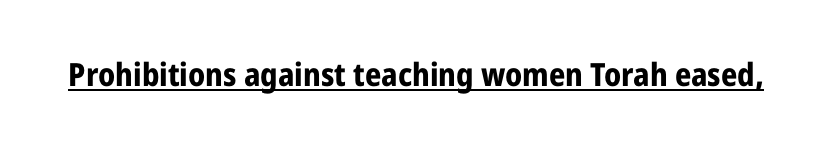
Q: Is the text bold? A: Yes.
Q: Is the text italic (slanted)? A: No, it is upright.
Q: Is the typeface a serif or a sans-serif typeface? A: Sans-serif.
Q: Is the text underlined? A: Yes.
Q: Is the spacing between letters normal or unusually wide? A: Normal.
Q: Width (condensed, normal, or wide)? A: Condensed.
Q: Stroke contrast? A: Low.
Q: x-height? A: Medium.
Q: Monospaced? A: No.
